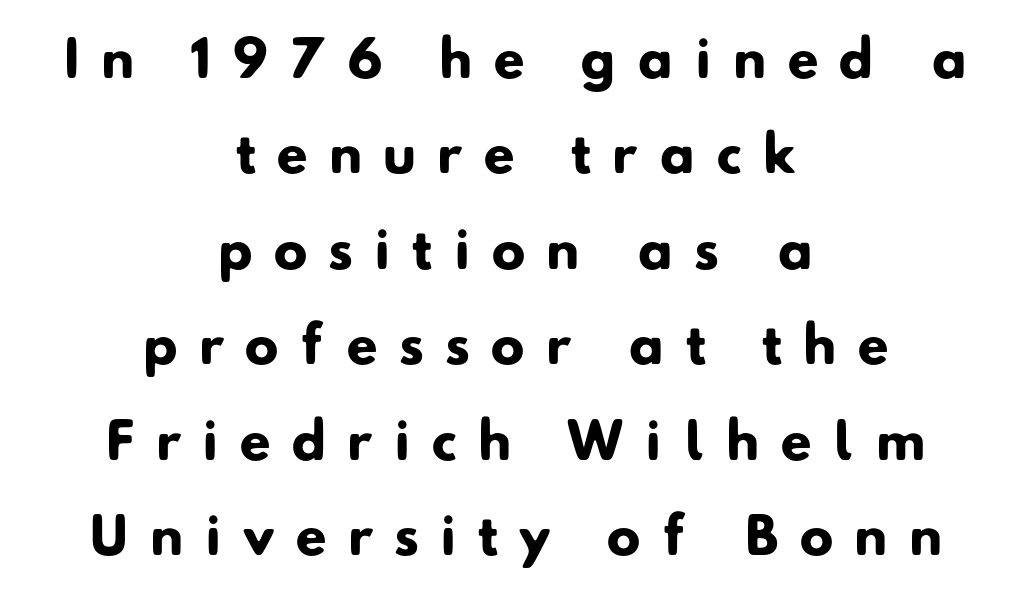
{"serif": "no", "bold": "yes", "weight": "heavy", "width": "normal", "stroke_contrast": "low", "x_height": "small", "monospaced": "no", "underline": "no", "align": "center", "line_spacing": "loose", "line_spacing_ratio": 1.91, "letter_spacing": "wide", "letter_spacing_em": 0.43, "glyph_px": 50}
